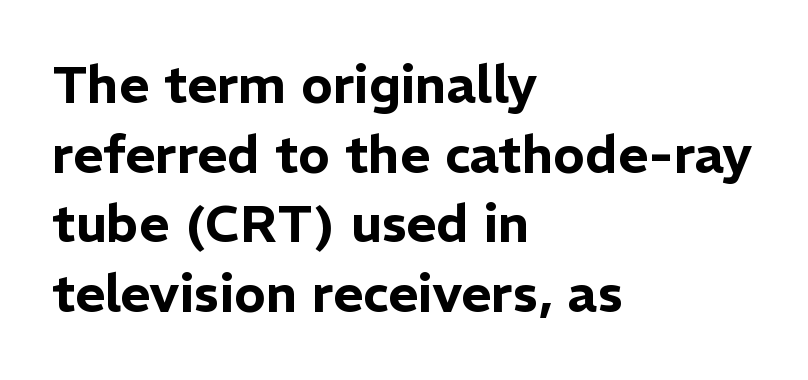
The face used here is a sans, in the tradition of grotesques and geometrics. Evenly set lines give the paragraph a standard silhouette. Do the characters align in a grid? No, the font is proportional. These lines stack with their left ends in a neat column. Glyph-to-glyph distance matches everyday printed text.
